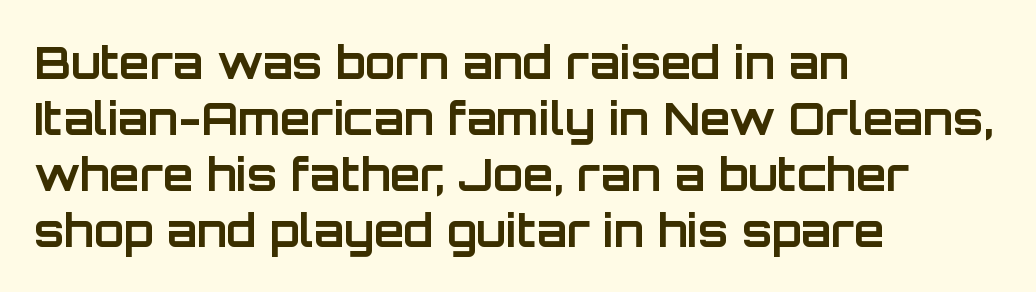
Q: Is the text bold? A: Yes.
Q: Is the text italic (slanted)? A: No, it is upright.
Q: Is the typeface a serif or a sans-serif typeface? A: Sans-serif.
Q: Is the text underlined? A: No.
Q: How is the paragraph aligned? A: Left-aligned.
Q: Is the spacing between letters normal or unusually wide? A: Normal.
Q: Is the spacing between lines tight, normal or loose? A: Normal.
Q: Width (condensed, normal, or wide)? A: Normal.
Q: Stroke contrast? A: Low.
Q: x-height? A: Large.
Q: Monospaced? A: No.
